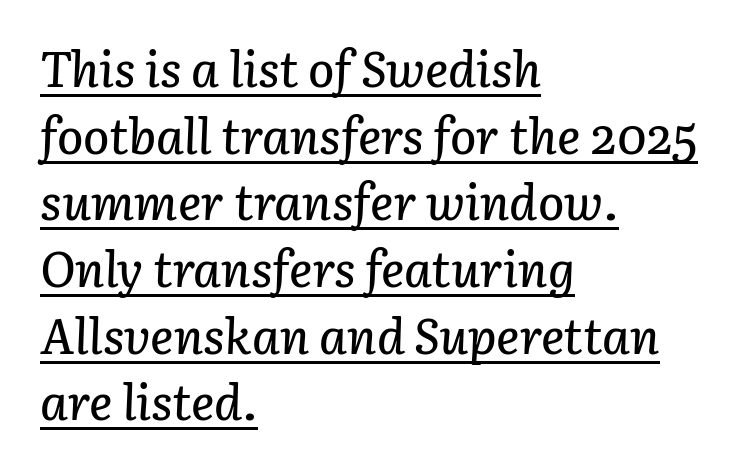
The image shows 49 px text type, italic (leaning right); set left-aligned, normal line spacing (1.36x), normal letter spacing, underlined; low stroke contrast and a medium x-height.
